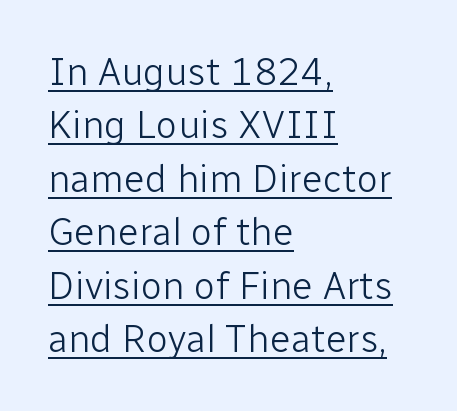
{"serif": "no", "italic": "no", "bold": "no", "weight": "light", "width": "normal", "stroke_contrast": "low", "x_height": "medium", "monospaced": "no", "underline": "yes", "align": "left", "line_spacing": "normal", "line_spacing_ratio": 1.37, "letter_spacing": "normal", "letter_spacing_em": 0.0, "glyph_px": 39}
